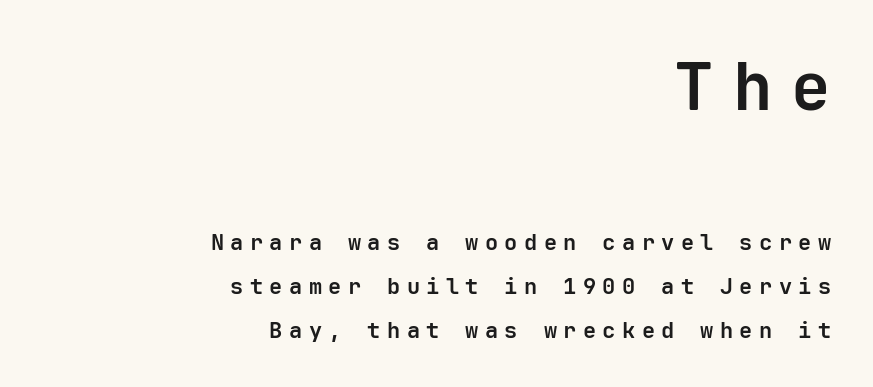
Type style note: lacks serifs. The line-height multiplier appears high, well above default. Is the letter spacing exaggerated? Yes — the characters are pushed far apart. These lines were composed using upright roman letters.
